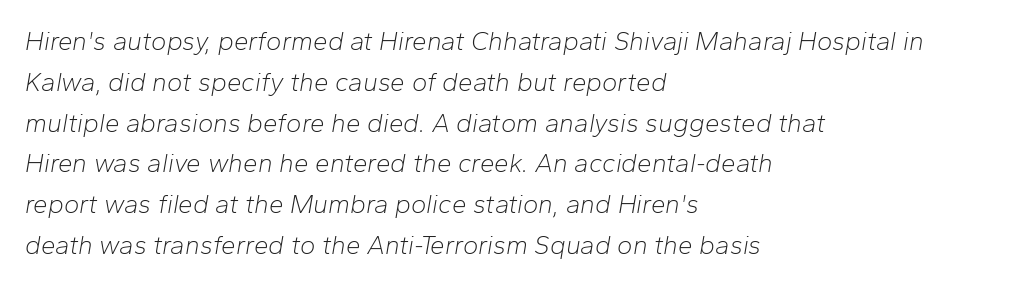
The image shows 26 px text type, italic (leaning right); set left-aligned, normal line spacing (1.57x), normal letter spacing, not underlined.
